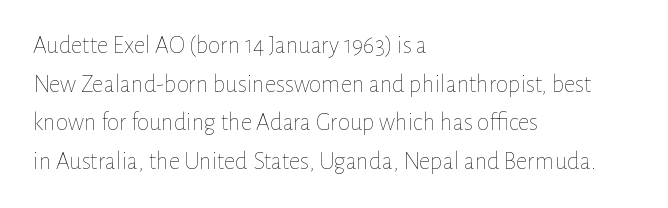
Notice how descenders clear the ascenders below comfortably — that's standard leading. Posture: vertical. Letter spacing: default. This rendering uses left alignment, leaving the right contour irregular.
